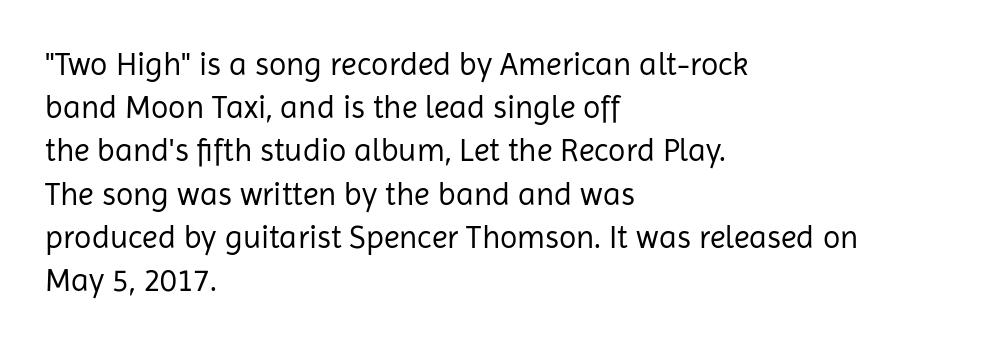
Q: Is the text bold? A: No.
Q: Is the text italic (slanted)? A: No, it is upright.
Q: Is the typeface a serif or a sans-serif typeface? A: Sans-serif.
Q: Is the text underlined? A: No.
Q: How is the paragraph aligned? A: Left-aligned.
Q: Is the spacing between letters normal or unusually wide? A: Normal.
Q: Is the spacing between lines tight, normal or loose? A: Normal.
Q: Width (condensed, normal, or wide)? A: Normal.
Q: Stroke contrast? A: Low.
Q: x-height? A: Medium.
Q: Monospaced? A: No.
